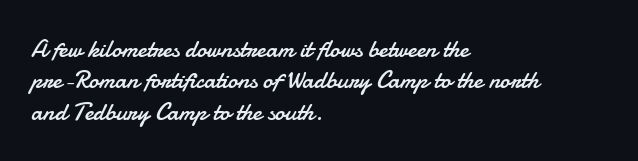
No letter is thick-stroked: the sample isn't bold. One glance says typical: line gaps are just what's usual. Plain, unruled lines of type. This sample is left-justified, so line endings fall wherever the words run out.
